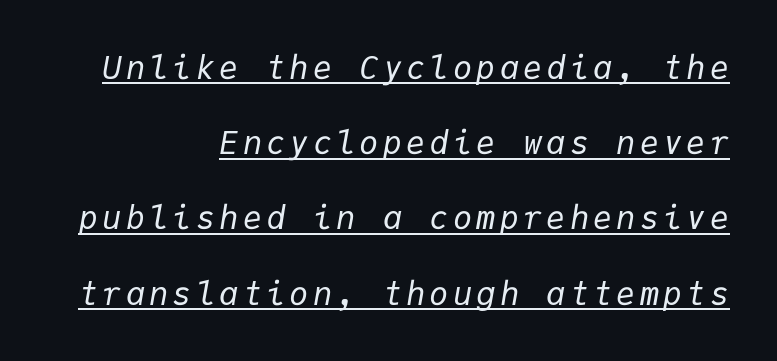
Q: Is the text bold? A: No.
Q: Is the text italic (slanted)? A: Yes, it leans right by about 9 degrees.
Q: Is the text underlined? A: Yes.
Q: How is the paragraph aligned? A: Right-aligned.
Q: Is the spacing between lines tight, normal or loose? A: Loose.
Q: Width (condensed, normal, or wide)? A: Normal.
Q: Stroke contrast? A: Low.
Q: x-height? A: Medium.
Q: Monospaced? A: Yes.
